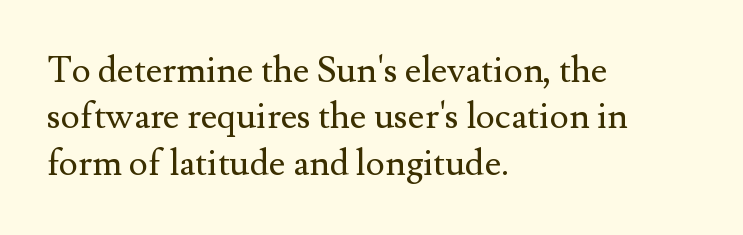
The image shows 36 px regular-weight serif type, upright; set left-aligned, normal line spacing (1.29x), normal letter spacing, not underlined; medium stroke contrast and a small x-height.
